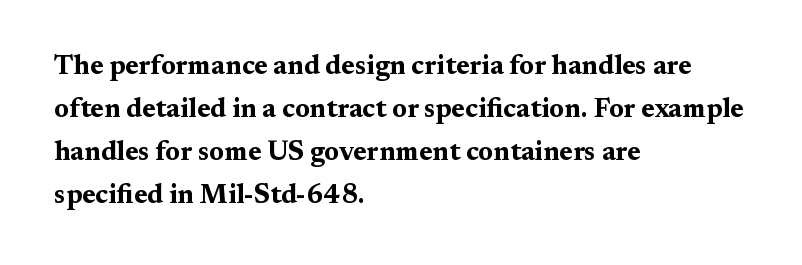
The image shows 27 px bold type, upright; set left-aligned, normal line spacing (1.59x), normal letter spacing, not underlined.
